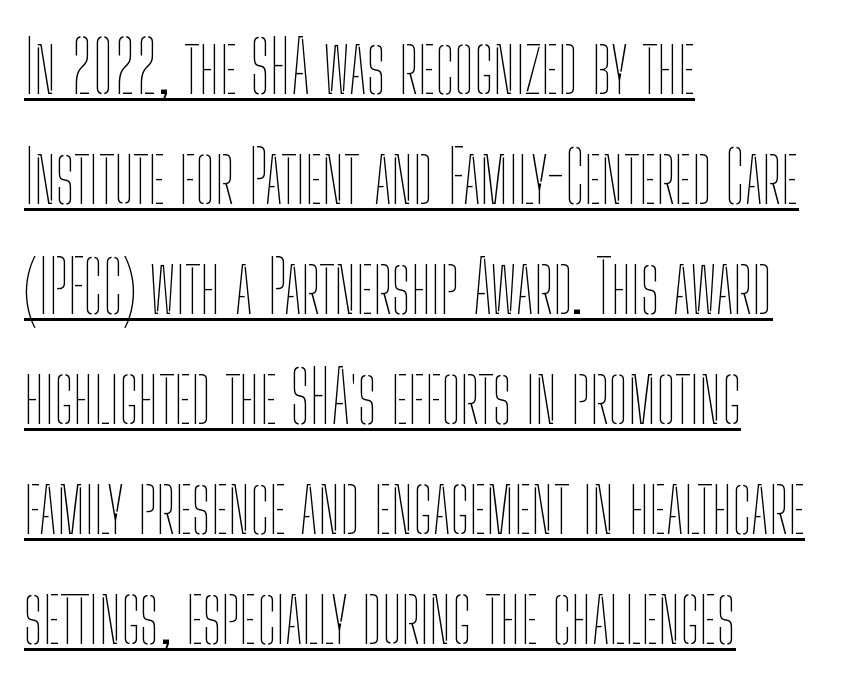
{"italic": "no", "bold": "no", "weight": "thin", "width": "condensed", "stroke_contrast": "low", "x_height": "medium", "monospaced": "no", "underline": "yes", "align": "left", "line_spacing": "normal", "line_spacing_ratio": 1.55, "letter_spacing": "normal", "letter_spacing_em": 0.0, "glyph_px": 71}
